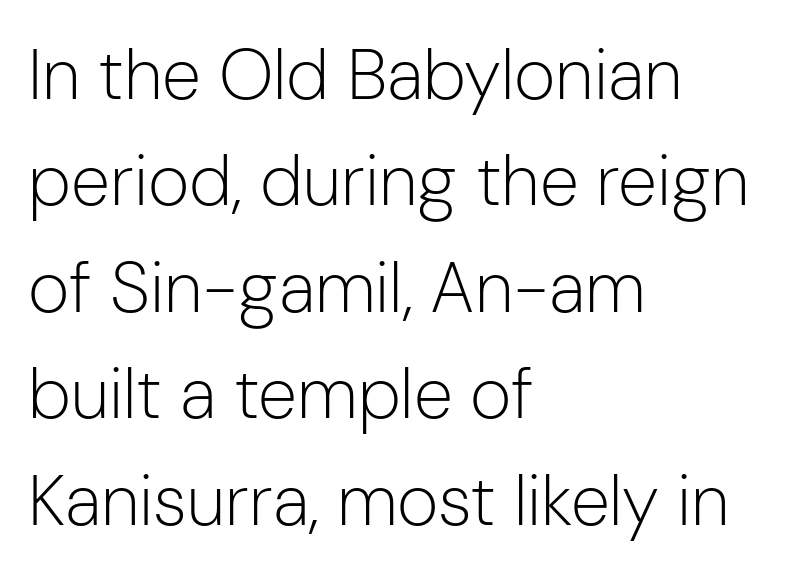
Q: Is the text bold? A: No.
Q: Is the text italic (slanted)? A: No, it is upright.
Q: Is the typeface a serif or a sans-serif typeface? A: Sans-serif.
Q: Is the text underlined? A: No.
Q: How is the paragraph aligned? A: Left-aligned.
Q: Is the spacing between letters normal or unusually wide? A: Normal.
Q: Is the spacing between lines tight, normal or loose? A: Normal.
Q: Width (condensed, normal, or wide)? A: Normal.
Q: Stroke contrast? A: Low.
Q: x-height? A: Medium.
Q: Monospaced? A: No.
